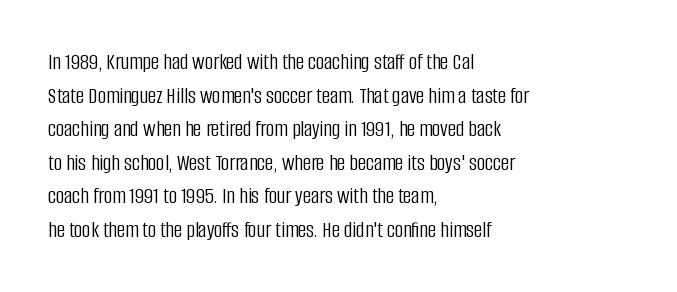
The image shows 23 px text type, upright; set left-aligned, normal line spacing (1.46x), normal letter spacing, not underlined.
